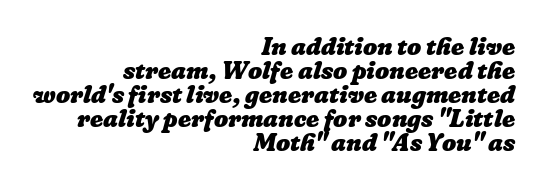
{"bold": "yes", "underline": "no", "align": "right", "line_spacing": "tight", "line_spacing_ratio": 0.96, "letter_spacing": "normal", "letter_spacing_em": 0.0, "glyph_px": 25}
